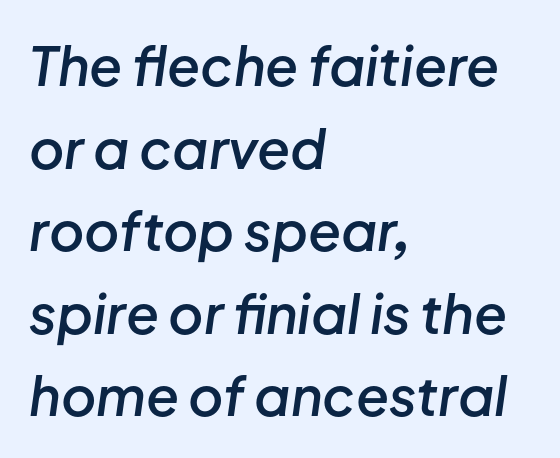
The image shows 54 px semibold type, italic (leaning right); set left-aligned, normal line spacing (1.53x), normal letter spacing, not underlined; low stroke contrast and a medium x-height.
